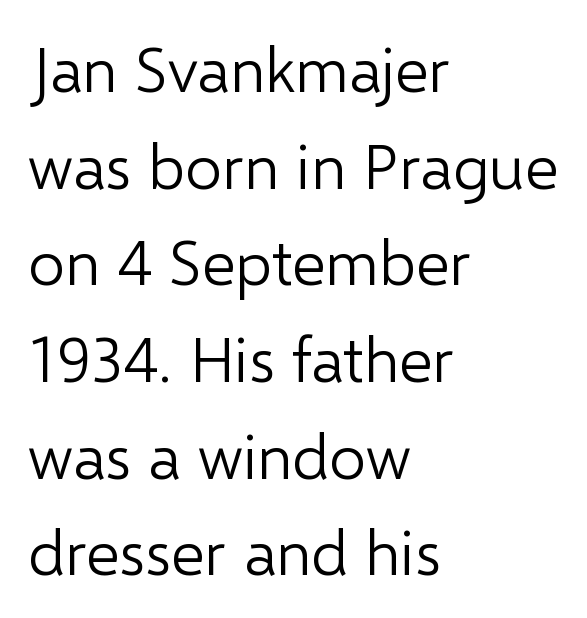
Q: Is the text bold? A: No.
Q: Is the text italic (slanted)? A: No, it is upright.
Q: Is the typeface a serif or a sans-serif typeface? A: Sans-serif.
Q: Is the text underlined? A: No.
Q: How is the paragraph aligned? A: Left-aligned.
Q: Is the spacing between letters normal or unusually wide? A: Normal.
Q: Is the spacing between lines tight, normal or loose? A: Normal.
Q: Width (condensed, normal, or wide)? A: Normal.
Q: Stroke contrast? A: Low.
Q: x-height? A: Medium.
Q: Monospaced? A: No.
